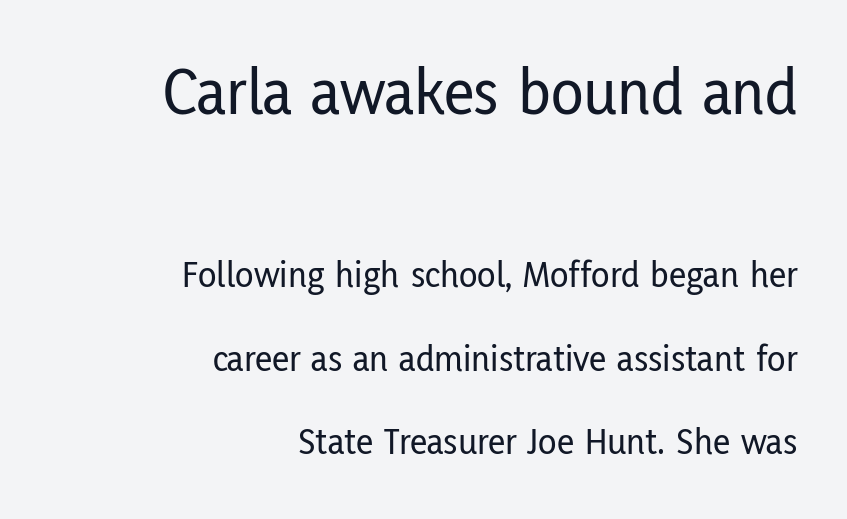
Q: Is the text italic (slanted)? A: No, it is upright.
Q: Is the typeface a serif or a sans-serif typeface? A: Sans-serif.
Q: Is the text underlined? A: No.
Q: How is the paragraph aligned? A: Right-aligned.
Q: Is the spacing between letters normal or unusually wide? A: Normal.
Q: Is the spacing between lines tight, normal or loose? A: Loose.
Q: Which block of text is set in a larger size, the first (top) or the second (bottom)? A: The first (top) one.
Q: Width (condensed, normal, or wide)? A: Condensed.
Q: Stroke contrast? A: Low.
Q: x-height? A: Medium.
Q: Monospaced? A: No.
